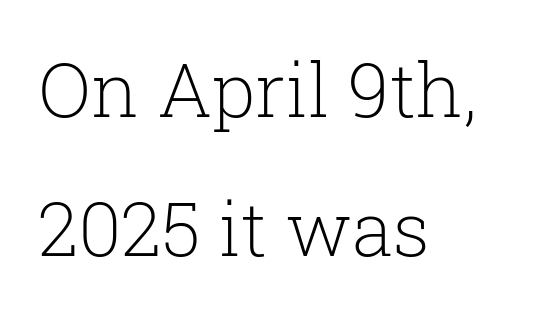
The image shows 75 px light serif type, upright; set left-aligned, line spacing 1.86x, normal letter spacing, not underlined; low stroke contrast and a medium x-height.
